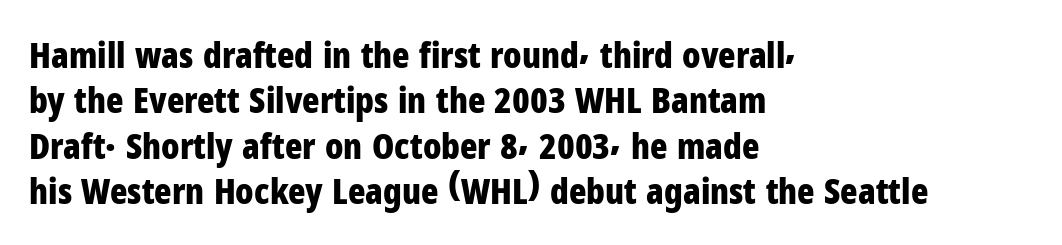
Q: Is the text bold? A: Yes.
Q: Is the text italic (slanted)? A: No, it is upright.
Q: Is the typeface a serif or a sans-serif typeface? A: Sans-serif.
Q: Is the text underlined? A: No.
Q: How is the paragraph aligned? A: Left-aligned.
Q: Is the spacing between letters normal or unusually wide? A: Normal.
Q: Is the spacing between lines tight, normal or loose? A: Normal.
Q: Width (condensed, normal, or wide)? A: Condensed.
Q: Stroke contrast? A: Low.
Q: x-height? A: Medium.
Q: Monospaced? A: No.
